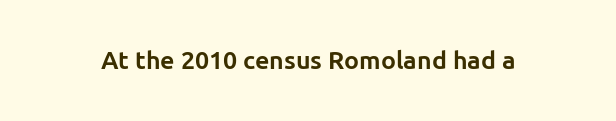
{"italic": "no", "bold": "yes", "underline": "no", "letter_spacing": "normal", "letter_spacing_em": 0.0, "glyph_px": 25}
